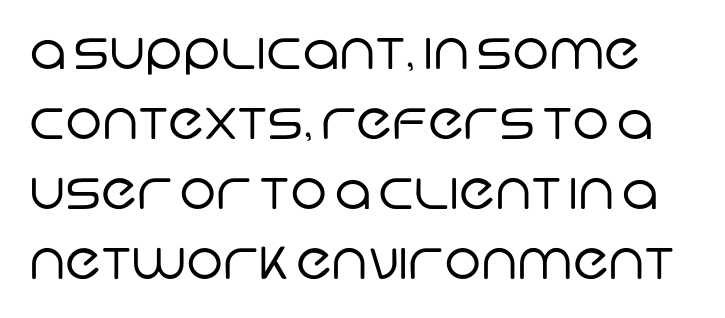
{"serif": "no", "bold": "no", "weight": "regular", "width": "normal", "stroke_contrast": "low", "x_height": "large", "monospaced": "no", "underline": "no", "line_spacing": "normal", "line_spacing_ratio": 1.4, "letter_spacing": "normal", "letter_spacing_em": 0.0, "glyph_px": 50}
